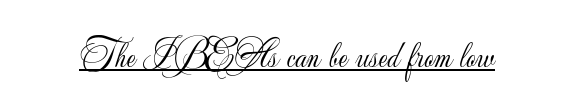
Q: Is the text bold? A: No.
Q: Is the text italic (slanted)? A: Yes.
Q: Is the typeface a serif or a sans-serif typeface? A: Sans-serif.
Q: Is the text underlined? A: Yes.
Q: Is the spacing between letters normal or unusually wide? A: Normal.
Q: Width (condensed, normal, or wide)? A: Normal.
Q: Stroke contrast? A: Low.
Q: x-height? A: Small.
Q: Monospaced? A: No.
